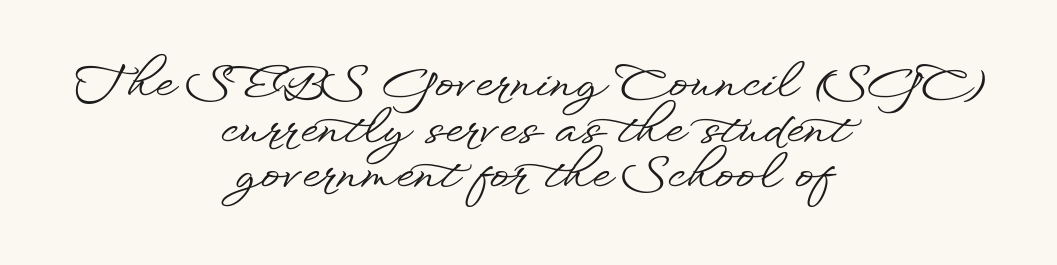
Q: Is the text italic (slanted)? A: Yes.
Q: Is the typeface a serif or a sans-serif typeface? A: Sans-serif.
Q: Is the text underlined? A: No.
Q: How is the paragraph aligned? A: Centered.
Q: Is the spacing between letters normal or unusually wide? A: Normal.
Q: Is the spacing between lines tight, normal or loose? A: Tight.
Q: Width (condensed, normal, or wide)? A: Wide.
Q: Stroke contrast? A: Low.
Q: x-height? A: Small.
Q: Monospaced? A: No.
